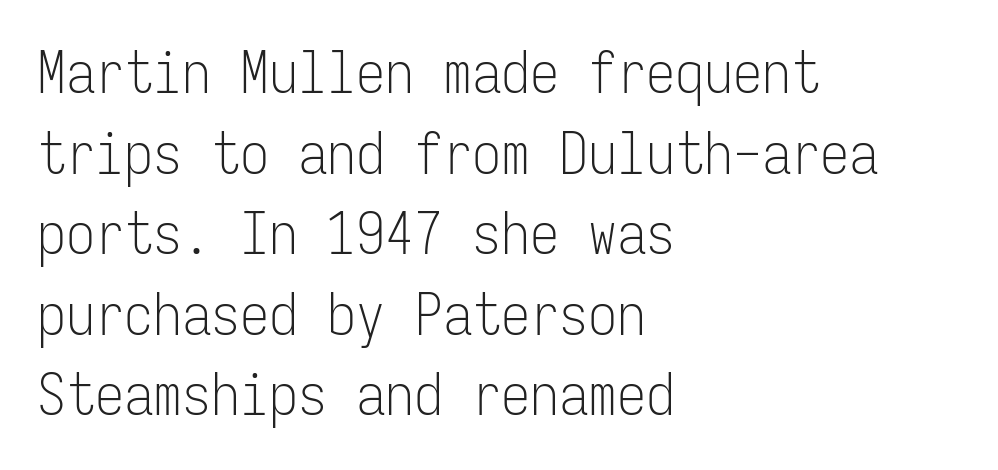
These lines were composed using upright roman letters. The string is rendered with underlining switched off. Do the characters align in a grid? Yes, the font is monospaced. This sample is left-justified, so line endings fall wherever the words run out. Nope, no serifs anywhere on these letters.
